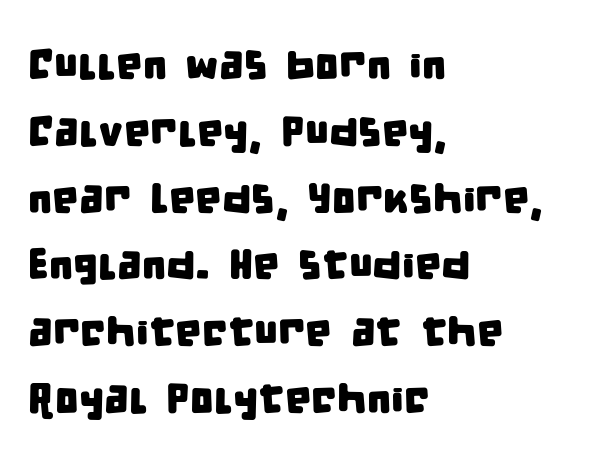
Q: Is the typeface a serif or a sans-serif typeface? A: Sans-serif.
Q: Is the text underlined? A: No.
Q: How is the paragraph aligned? A: Left-aligned.
Q: Is the spacing between letters normal or unusually wide? A: Normal.
Q: Is the spacing between lines tight, normal or loose? A: Normal.
Q: Width (condensed, normal, or wide)? A: Condensed.
Q: Stroke contrast? A: Low.
Q: x-height? A: Large.
Q: Monospaced? A: No.
